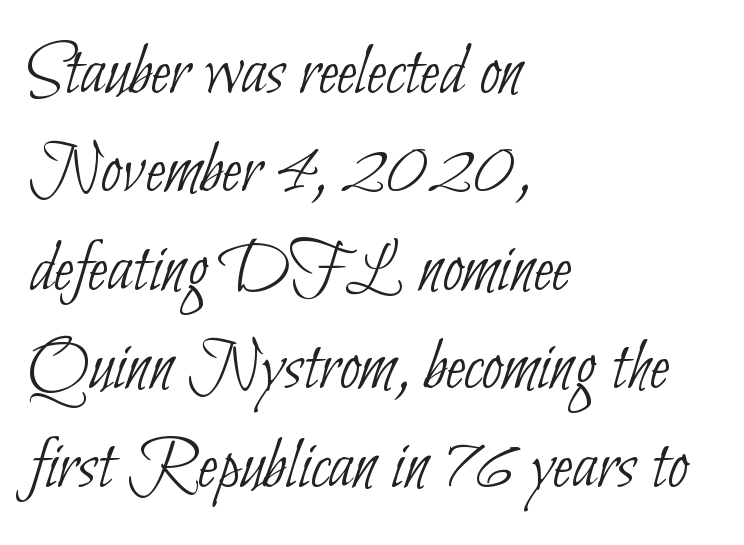
Q: Is the text bold? A: No.
Q: Is the typeface a serif or a sans-serif typeface? A: Sans-serif.
Q: Is the text underlined? A: No.
Q: How is the paragraph aligned? A: Left-aligned.
Q: Is the spacing between letters normal or unusually wide? A: Normal.
Q: Is the spacing between lines tight, normal or loose? A: Normal.
Q: Width (condensed, normal, or wide)? A: Condensed.
Q: Stroke contrast? A: Low.
Q: x-height? A: Small.
Q: Monospaced? A: No.
